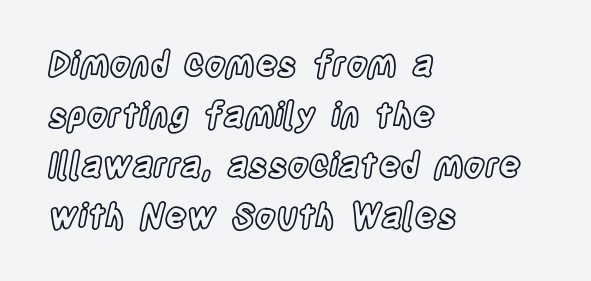
{"width": "condensed", "x_height": "large", "monospaced": "no", "underline": "no", "align": "left", "line_spacing": "normal", "line_spacing_ratio": 1.49, "letter_spacing": "normal", "letter_spacing_em": 0.0, "glyph_px": 34}
